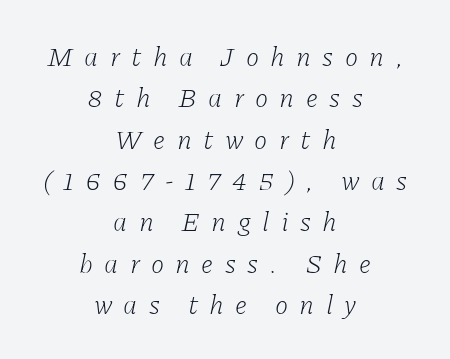
A student would call this center alignment; a typographer would say set centered. The horizontal fit of the characters is loose and conspicuously gappy. If you measured baseline to baseline, you'd find a middling distance. The typography opts for an oblique posture over an upright one. This is not heavy type; no bold has been used. Descender tails drop into unmarked territory.
